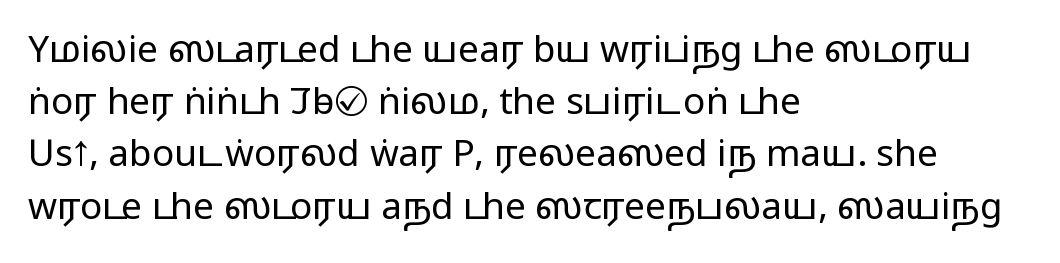
{"serif": "no", "italic": "no", "bold": "no", "weight": "regular", "width": "wide", "stroke_contrast": "low", "x_height": "medium", "monospaced": "no", "underline": "no", "align": "left", "line_spacing": "normal", "line_spacing_ratio": 1.41, "letter_spacing": "normal", "letter_spacing_em": 0.0, "glyph_px": 37}
